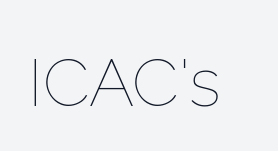
{"italic": "no", "bold": "no", "weight": "thin", "width": "normal", "stroke_contrast": "low", "x_height": "medium", "monospaced": "no", "underline": "no", "letter_spacing": "normal", "letter_spacing_em": 0.0, "glyph_px": 67}
